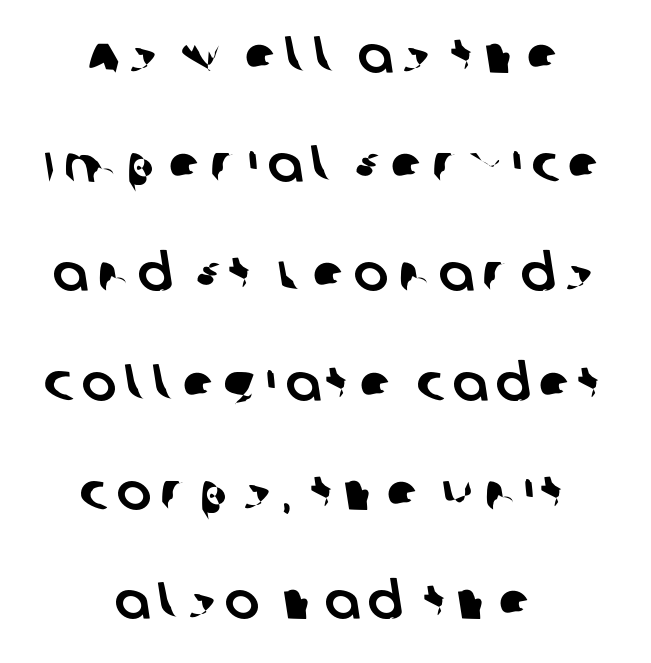
{"serif": "no", "width": "normal", "stroke_contrast": "low", "x_height": "large", "monospaced": "no", "underline": "no", "align": "center", "line_spacing": "loose", "line_spacing_ratio": 2.1, "glyph_px": 52}
